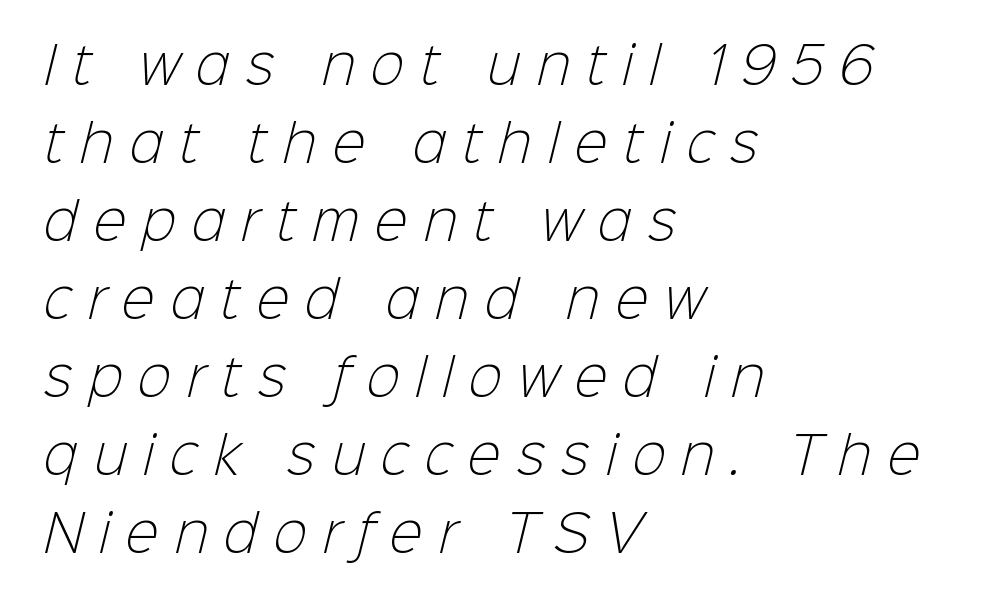
Note the varied advance widths — an 'i' is clearly narrower than an 'm'. If you drew a ruler down the left edge, every line would touch it. The letters are spread apart with noticeably loose tracking. Interline gaps are of average width in this sample. The characters are drawn with everyday or finer stroke widths. The rendering shows plain stroke endings on the letterforms — a sans-serif design.
